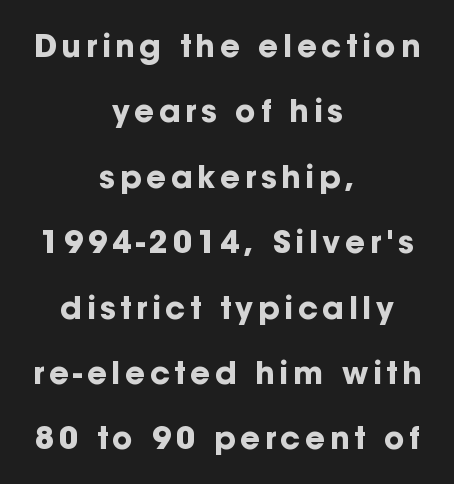
The image shows 31 px bold sans-serif type, upright; set centered, loose line spacing (2.11x), not underlined; low stroke contrast and a medium x-height.
